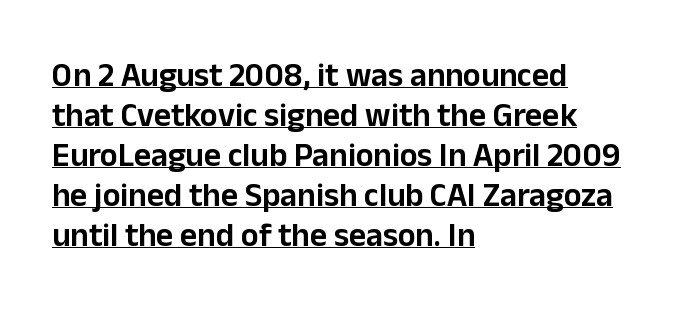
The passage shown is typed in a proportional face where columns would drift. This is underlined copy, the kind a proofreader might mark for attention. Regarding serifs, this sample does without them. A roman cut, with each character standing at attention.
